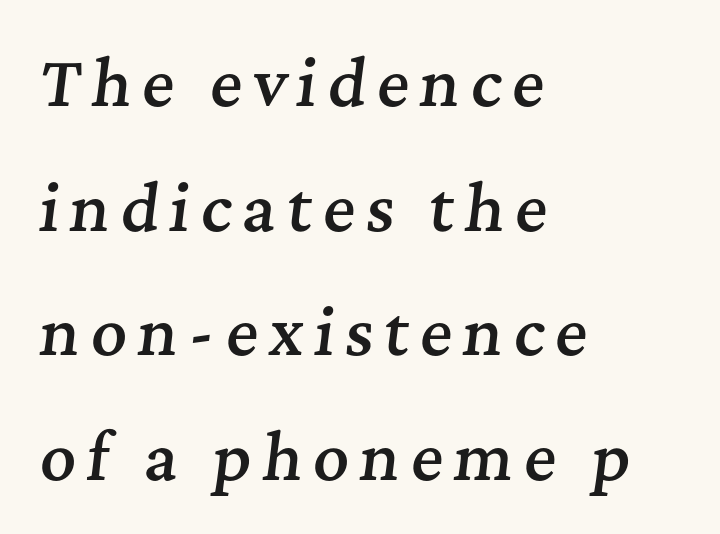
Q: Is the text bold? A: Semi-bold.
Q: Is the text italic (slanted)? A: Yes, it leans right by about 7 degrees.
Q: Is the typeface a serif or a sans-serif typeface? A: Serif.
Q: Is the text underlined? A: No.
Q: How is the paragraph aligned? A: Left-aligned.
Q: Is the spacing between lines tight, normal or loose? A: Loose.
Q: Width (condensed, normal, or wide)? A: Normal.
Q: Stroke contrast? A: Medium.
Q: x-height? A: Medium.
Q: Monospaced? A: No.
